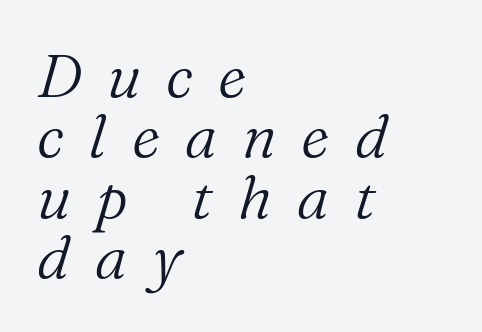
The tracking reads as deliberately expanded to a designer's eye. What kind of face is this? One with serifs. Decoration check: the copy has no underline. Short and long lines alike share a common starting point at left.
